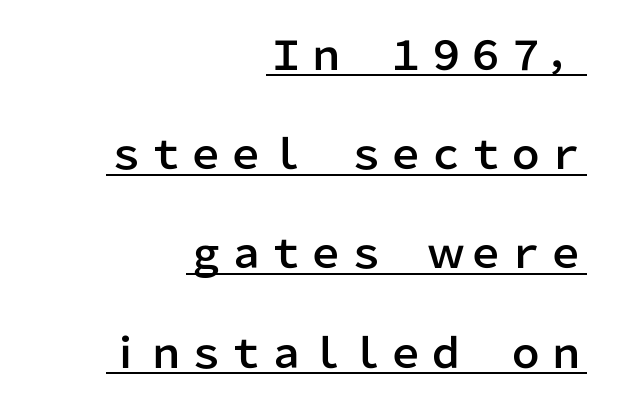
{"serif": "no", "italic": "no", "width": "normal", "stroke_contrast": "low", "x_height": "medium", "monospaced": "no", "underline": "yes", "align": "right", "line_spacing": "loose", "line_spacing_ratio": 2.48, "letter_spacing": "normal", "letter_spacing_em": 0.0, "glyph_px": 40}
